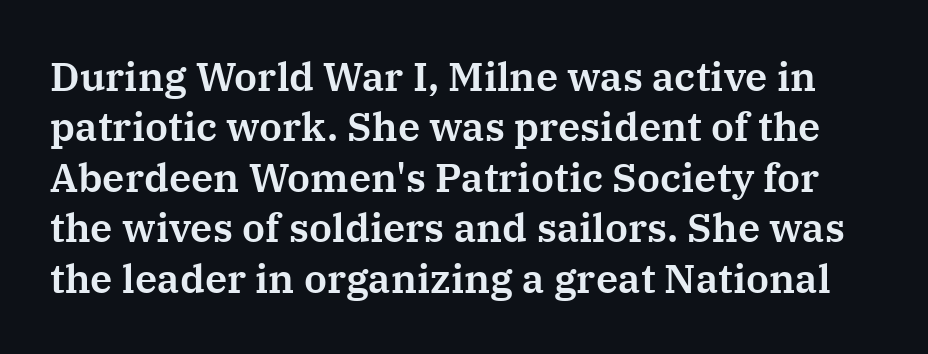
These lines are rendered in a variable-pitch font. This block has exactly the height ordinary leading produces. The type family on display is of the serif kind. The passage shown has conventional tracking throughout. The string is rendered with underlining switched off. In terms of posture, this sample is upright.
